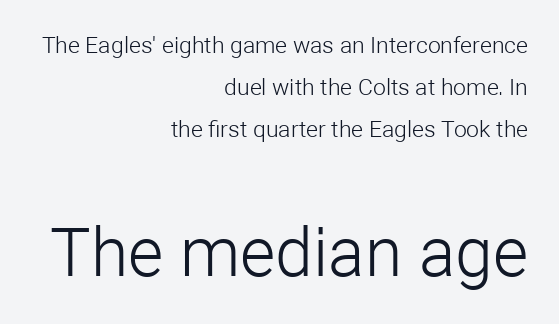
How are the letters spaced? Ordinarily, with no added tracking. Here the designer chose a conventional face with non-uniform glyph widths. The type family on display is of the sans-serif kind. Unmarked baselines from the first word to the last. Every character sits straight up, as roman type does.
